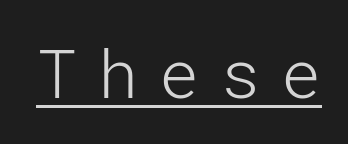
Q: Is the text bold? A: No.
Q: Is the text italic (slanted)? A: No, it is upright.
Q: Is the typeface a serif or a sans-serif typeface? A: Sans-serif.
Q: Is the text underlined? A: Yes.
Q: Is the spacing between letters normal or unusually wide? A: Unusually wide.
Q: Width (condensed, normal, or wide)? A: Normal.
Q: Stroke contrast? A: Low.
Q: x-height? A: Medium.
